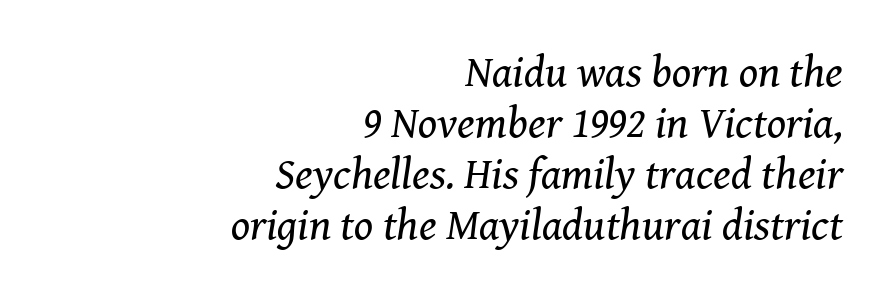
Q: Is the text bold? A: No.
Q: Is the text italic (slanted)? A: Yes, it leans right by about 8 degrees.
Q: Is the typeface a serif or a sans-serif typeface? A: Serif.
Q: Is the text underlined? A: No.
Q: How is the paragraph aligned? A: Right-aligned.
Q: Is the spacing between letters normal or unusually wide? A: Normal.
Q: Width (condensed, normal, or wide)? A: Normal.
Q: Stroke contrast? A: Medium.
Q: x-height? A: Medium.
Q: Monospaced? A: No.
